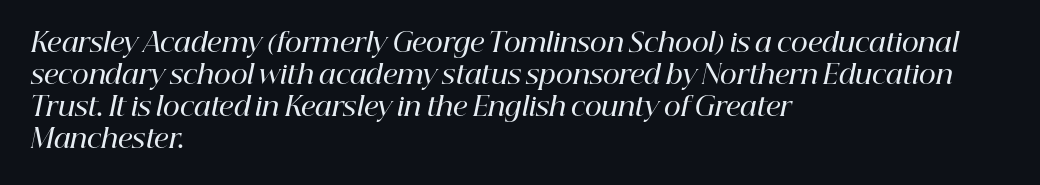
{"italic": "yes", "lean": "right", "slant_degrees": 12, "bold": "semi", "underline": "no", "align": "left", "line_spacing_ratio": 1.23, "letter_spacing": "normal", "letter_spacing_em": 0.0, "glyph_px": 26}
